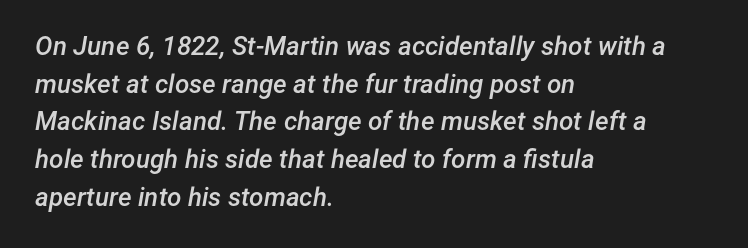
{"italic": "yes", "lean": "right", "slant_degrees": 12, "bold": "semi", "underline": "no", "align": "left", "line_spacing": "normal", "line_spacing_ratio": 1.45, "letter_spacing": "normal", "letter_spacing_em": 0.0, "glyph_px": 26}
